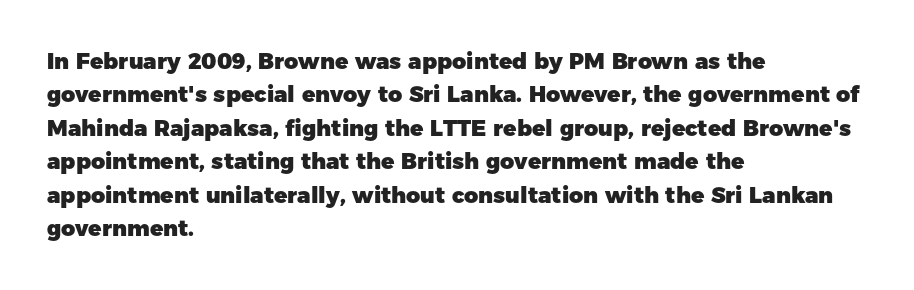
{"italic": "no", "bold": "yes", "underline": "no", "align": "left", "line_spacing": "normal", "line_spacing_ratio": 1.52, "letter_spacing": "normal", "letter_spacing_em": 0.0, "glyph_px": 22}
